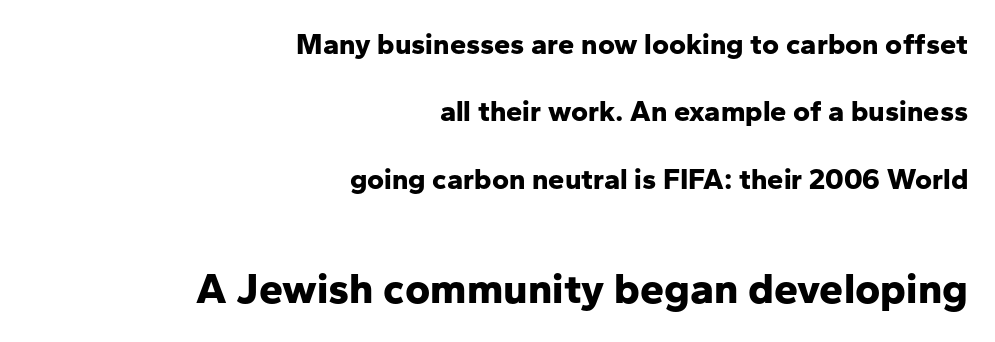
{"serif": "no", "italic": "no", "bold": "yes", "weight": "bold", "width": "normal", "stroke_contrast": "low", "x_height": "medium", "monospaced": "no", "underline": "no", "align": "right", "line_spacing": "loose", "line_spacing_ratio": 2.32, "letter_spacing": "normal", "letter_spacing_em": 0.0, "larger_block": "second", "size_ratio": 1.48, "glyph_px": 43}
